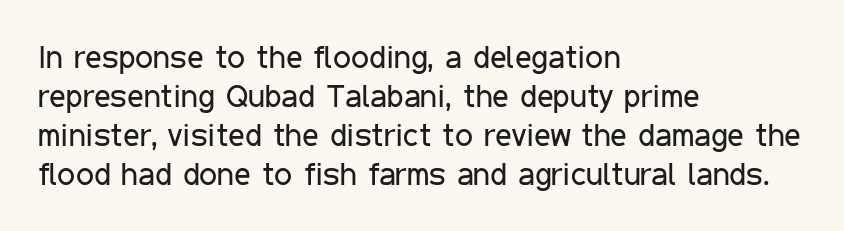
The image shows 32 px regular-weight, condensed sans-serif type, upright; set left-aligned, line spacing 1.22x, normal letter spacing, not underlined; low stroke contrast and a medium x-height.
